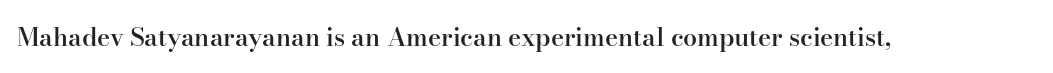
{"italic": "no", "bold": "semi", "underline": "no", "letter_spacing": "normal", "letter_spacing_em": 0.0, "glyph_px": 25}
